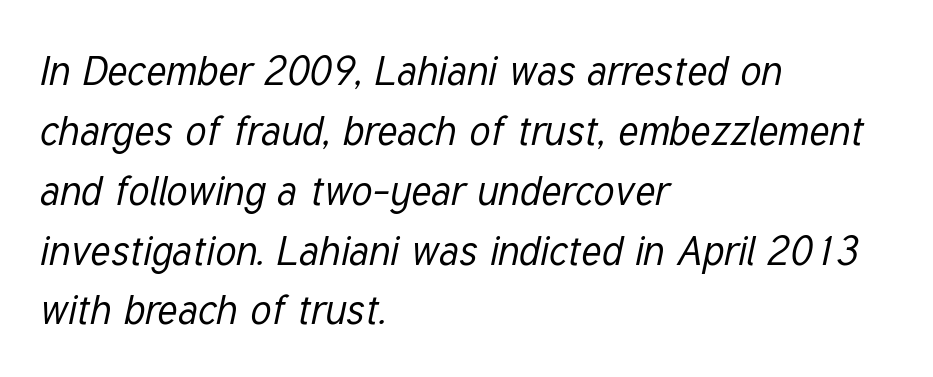
The image shows 41 px regular-weight, condensed type, italic (leaning right); set left-aligned, normal line spacing (1.46x), normal letter spacing, not underlined; low stroke contrast and a medium x-height.
